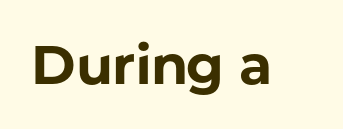
The image shows 54 px bold sans-serif type, upright; set normal letter spacing, not underlined; low stroke contrast and a medium x-height.
